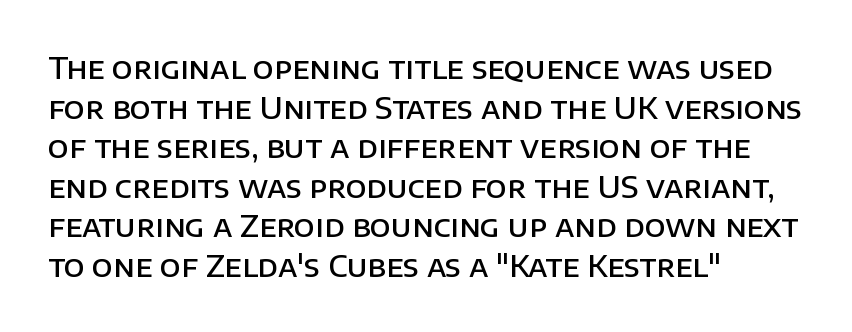
Q: Is the text bold? A: Semi-bold.
Q: Is the text italic (slanted)? A: No, it is upright.
Q: Is the typeface a serif or a sans-serif typeface? A: Sans-serif.
Q: Is the text underlined? A: No.
Q: How is the paragraph aligned? A: Left-aligned.
Q: Is the spacing between letters normal or unusually wide? A: Normal.
Q: Is the spacing between lines tight, normal or loose? A: Normal.
Q: Width (condensed, normal, or wide)? A: Normal.
Q: Stroke contrast? A: Low.
Q: x-height? A: Large.
Q: Monospaced? A: No.
